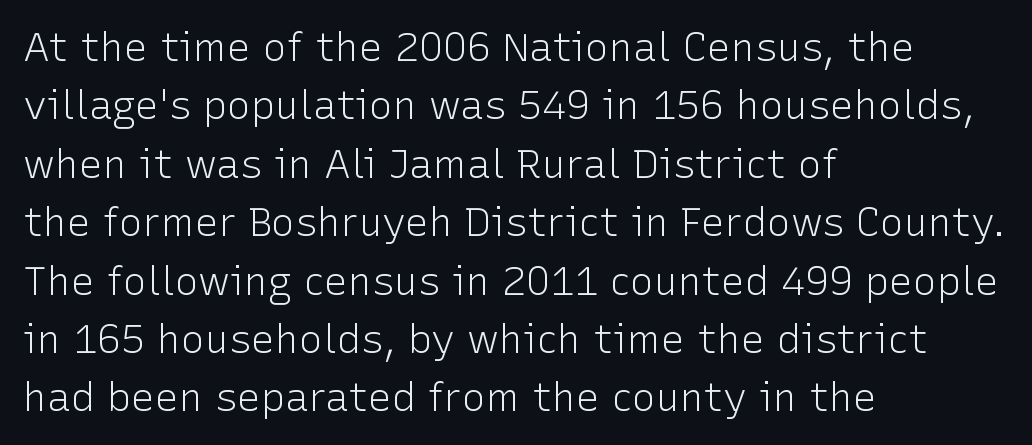
{"serif": "no", "italic": "no", "bold": "no", "weight": "light", "width": "normal", "stroke_contrast": "low", "x_height": "medium", "monospaced": "no", "underline": "no", "align": "left", "line_spacing": "normal", "line_spacing_ratio": 1.46, "letter_spacing": "normal", "letter_spacing_em": 0.0, "glyph_px": 40}
